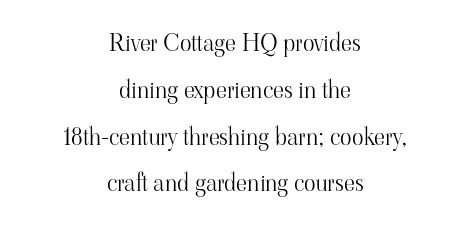
No word sits above an underline. One-word summary of the alignment: center. The strokes are not fattened; the text isn't bold. Horizontal bands of white between lines are thick stripes. The axis of the letterforms is exactly vertical.
